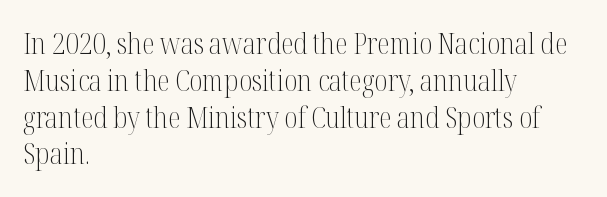
The image shows 29 px light, condensed serif type, upright; set left-aligned, normal line spacing (1.27x), normal letter spacing, not underlined; medium stroke contrast and a medium x-height.
